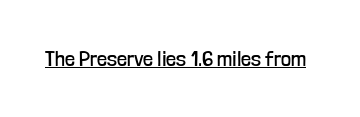
{"italic": "no", "bold": "no", "underline": "yes", "letter_spacing": "normal", "letter_spacing_em": 0.0, "glyph_px": 22}
